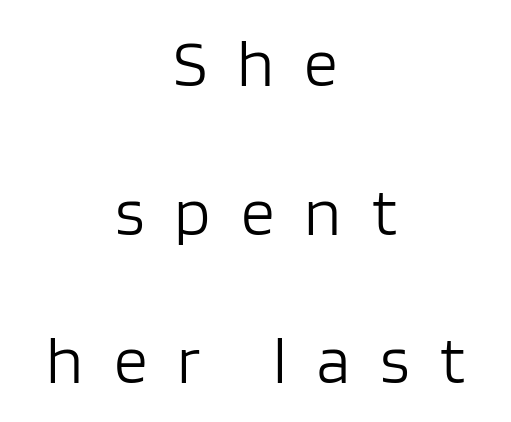
The image shows 67 px light sans-serif type, upright; set centered, loose line spacing (2.22x), unusually wide letter spacing (+0.45 em), not underlined; low stroke contrast and a large x-height.
